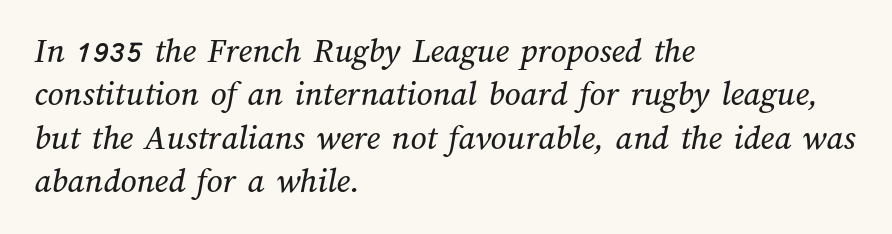
The image shows 35 px text type; set left-aligned, line spacing 1.24x, normal letter spacing, not underlined; medium stroke contrast and a medium x-height.
